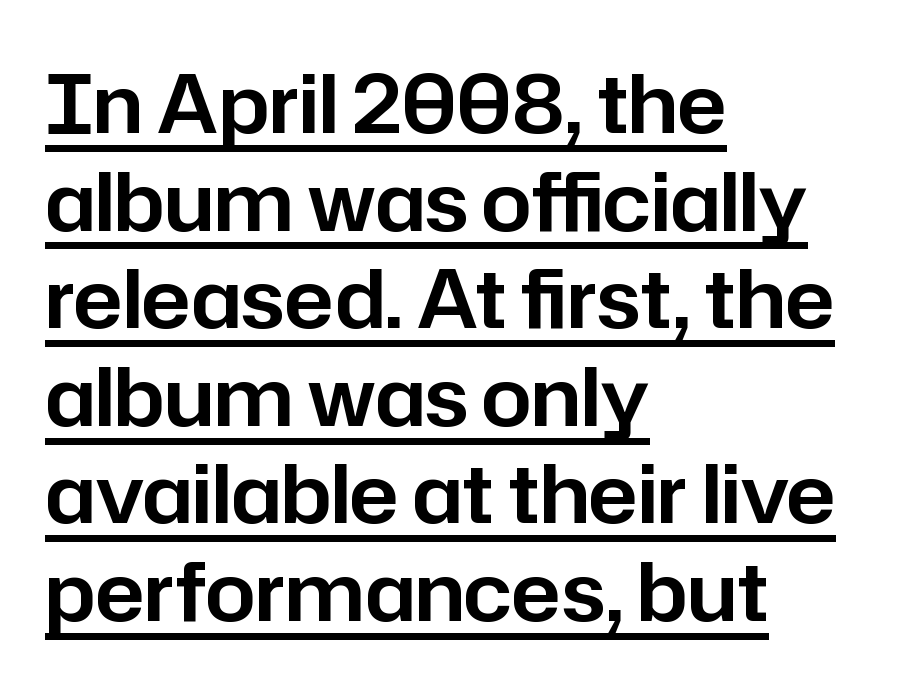
Q: Is the text italic (slanted)? A: No, it is upright.
Q: Is the typeface a serif or a sans-serif typeface? A: Sans-serif.
Q: Is the text underlined? A: Yes.
Q: How is the paragraph aligned? A: Left-aligned.
Q: Is the spacing between letters normal or unusually wide? A: Normal.
Q: Width (condensed, normal, or wide)? A: Normal.
Q: Stroke contrast? A: Low.
Q: x-height? A: Medium.
Q: Monospaced? A: No.
